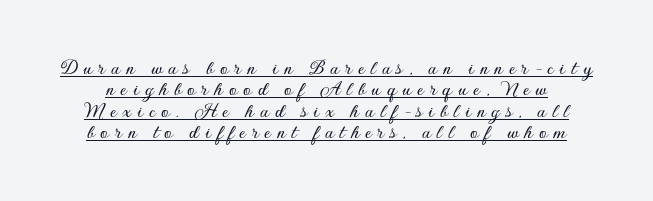
{"underline": "yes", "line_spacing": "tight", "line_spacing_ratio": 0.97, "letter_spacing": "wide", "letter_spacing_em": 0.26, "glyph_px": 22}
